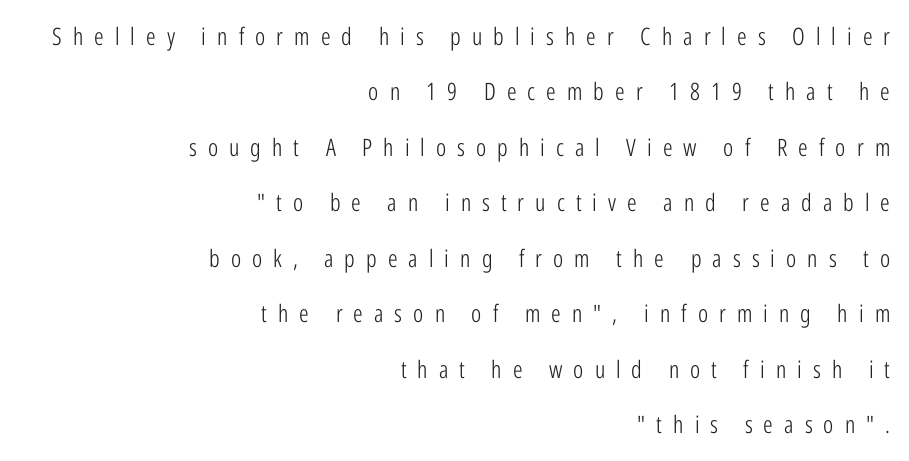
The image shows 24 px text type, upright; set right-aligned, loose line spacing (2.31x), unusually wide letter spacing (+0.46 em), not underlined.
